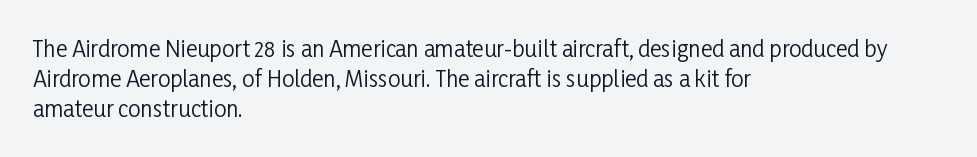
Q: Is the text bold? A: No.
Q: Is the text italic (slanted)? A: No, it is upright.
Q: Is the text underlined? A: No.
Q: How is the paragraph aligned? A: Left-aligned.
Q: Is the spacing between letters normal or unusually wide? A: Normal.
Q: Is the spacing between lines tight, normal or loose? A: Normal.
